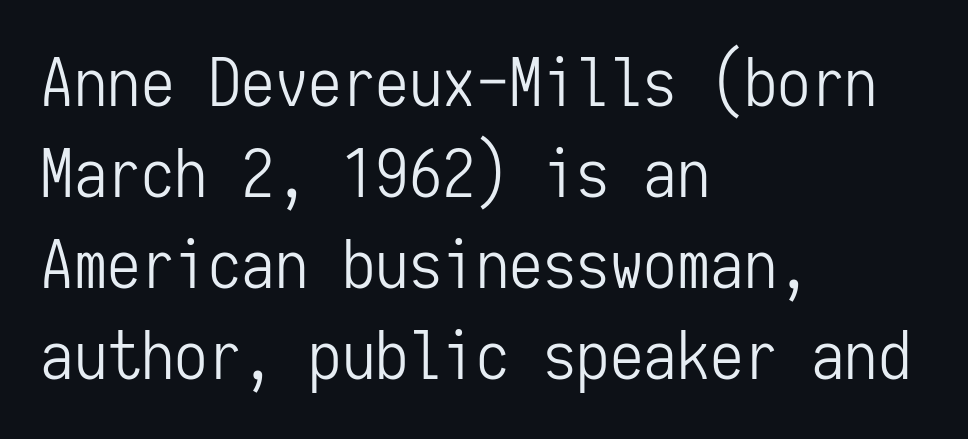
{"serif": "no", "italic": "no", "bold": "no", "weight": "light", "width": "condensed", "stroke_contrast": "low", "x_height": "medium", "monospaced": "yes", "underline": "no", "align": "left", "line_spacing": "normal", "line_spacing_ratio": 1.36, "letter_spacing": "normal", "letter_spacing_em": 0.0, "glyph_px": 67}
